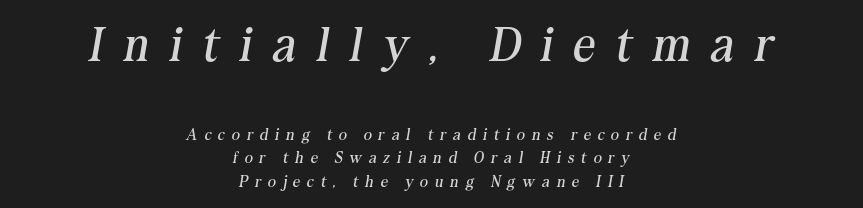
The image shows 48 px regular-weight serif type, italic (leaning right); set centered, normal line spacing (1.47x), unusually wide letter spacing (+0.43 em), not underlined; the first (top) block is 3.0x larger; medium stroke contrast and a medium x-height.
